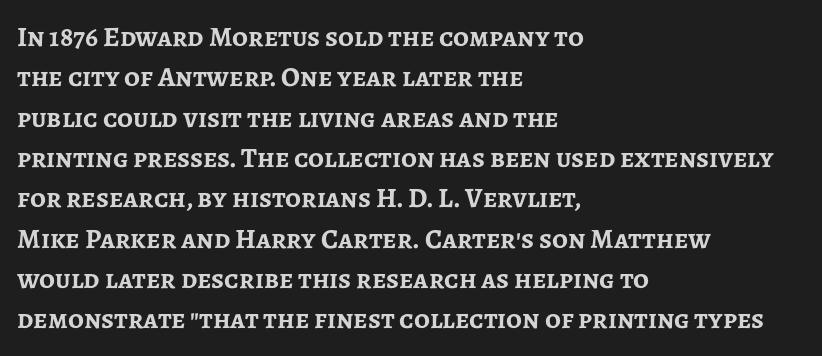
Q: Is the text bold? A: Yes.
Q: Is the text italic (slanted)? A: No, it is upright.
Q: Is the typeface a serif or a sans-serif typeface? A: Sans-serif.
Q: Is the text underlined? A: No.
Q: How is the paragraph aligned? A: Left-aligned.
Q: Is the spacing between letters normal or unusually wide? A: Normal.
Q: Is the spacing between lines tight, normal or loose? A: Normal.
Q: Width (condensed, normal, or wide)? A: Normal.
Q: Stroke contrast? A: Low.
Q: x-height? A: Medium.
Q: Monospaced? A: No.
